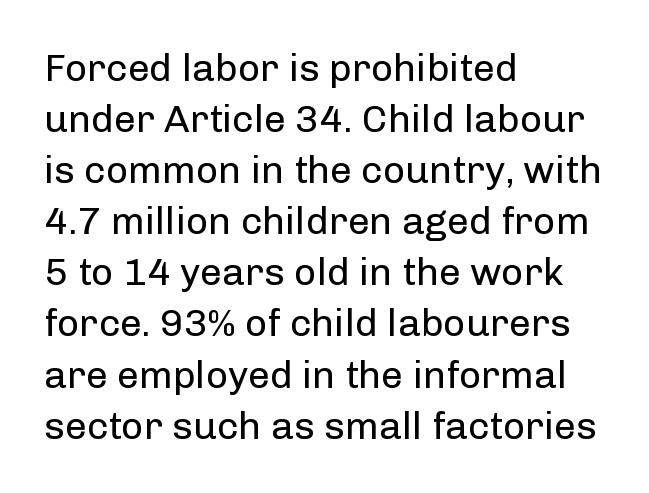
{"serif": "no", "italic": "no", "bold": "no", "weight": "regular", "width": "normal", "stroke_contrast": "low", "x_height": "medium", "monospaced": "no", "underline": "no", "align": "left", "line_spacing": "normal", "line_spacing_ratio": 1.31, "letter_spacing": "normal", "letter_spacing_em": 0.0, "glyph_px": 39}
